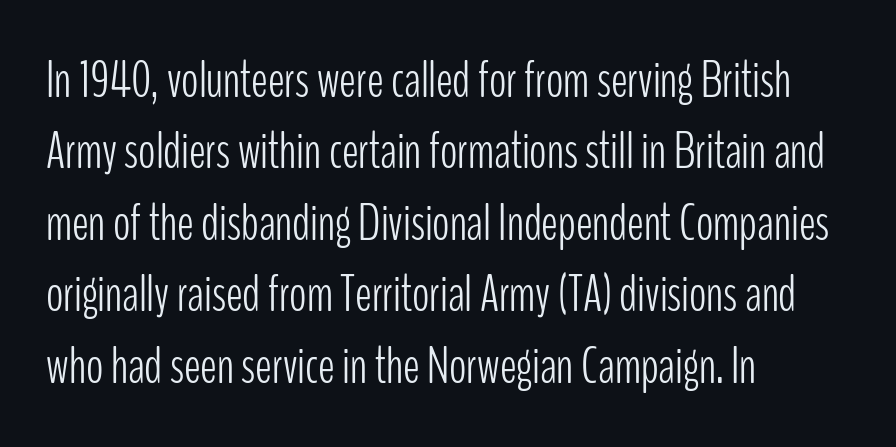
The image shows 51 px light, condensed sans-serif type, upright; set left-aligned, normal line spacing (1.4x), normal letter spacing, not underlined; low stroke contrast and a medium x-height.
